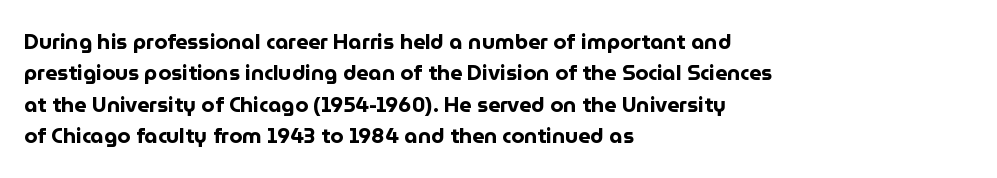
{"italic": "no", "bold": "yes", "underline": "no", "align": "left", "line_spacing": "normal", "line_spacing_ratio": 1.5, "letter_spacing": "normal", "letter_spacing_em": 0.0, "glyph_px": 21}
